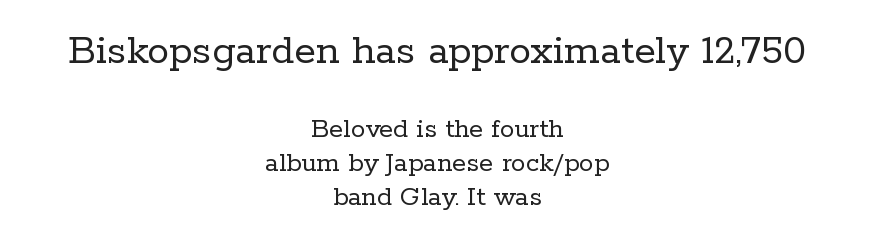
Q: Is the text bold? A: No.
Q: Is the text italic (slanted)? A: No, it is upright.
Q: Is the typeface a serif or a sans-serif typeface? A: Serif.
Q: Is the text underlined? A: No.
Q: How is the paragraph aligned? A: Centered.
Q: Is the spacing between letters normal or unusually wide? A: Normal.
Q: Which block of text is set in a larger size, the first (top) or the second (bottom)? A: The first (top) one.
Q: Width (condensed, normal, or wide)? A: Normal.
Q: Stroke contrast? A: Low.
Q: x-height? A: Medium.
Q: Monospaced? A: No.
